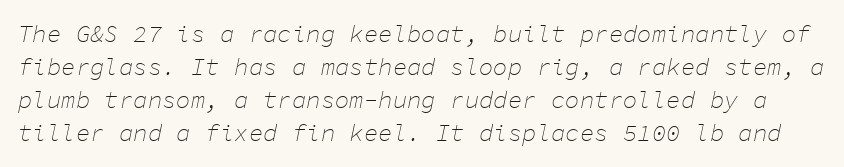
Q: Is the text bold? A: No.
Q: Is the text italic (slanted)? A: Yes, it leans right by about 11 degrees.
Q: Is the text underlined? A: No.
Q: Is the spacing between letters normal or unusually wide? A: Normal.
Q: Is the spacing between lines tight, normal or loose? A: Normal.
